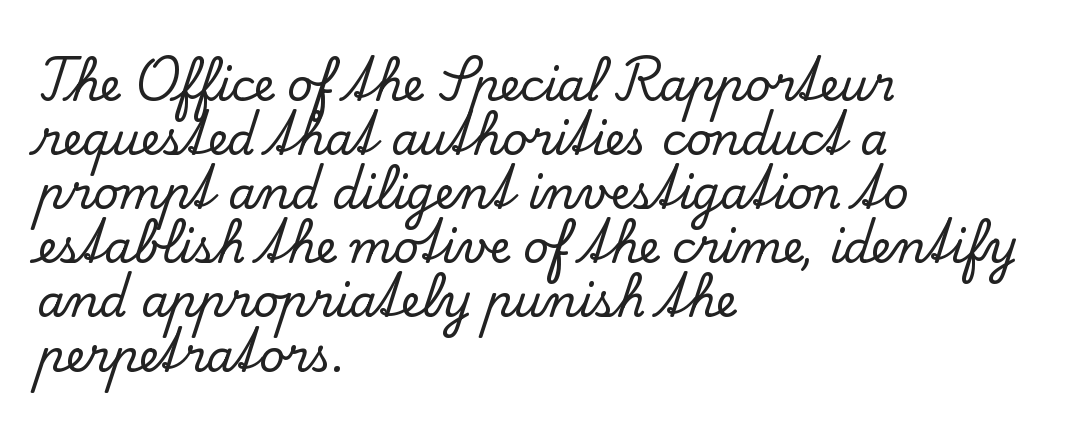
The image shows 44 px serif type; set left-aligned, line spacing 1.23x, normal letter spacing, not underlined; low stroke contrast and a small x-height.
